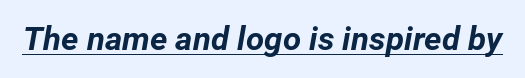
The string is rendered with underlining switched on. A typesetter would call this proportional, since set widths differ per character. The lettering tilts uniformly, giving the passage an italic look. A dark, heavy texture on the line: the type is bold. You could call the tracking neutral — neither tight nor loose.
